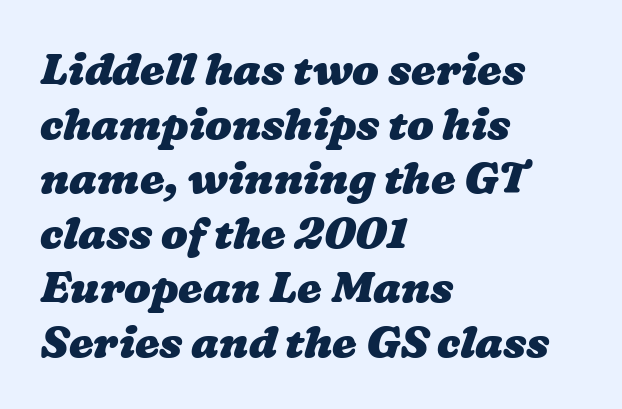
The image shows 44 px heavy, wide type; set left-aligned, line spacing 1.24x, normal letter spacing, not underlined; low stroke contrast and a medium x-height.
